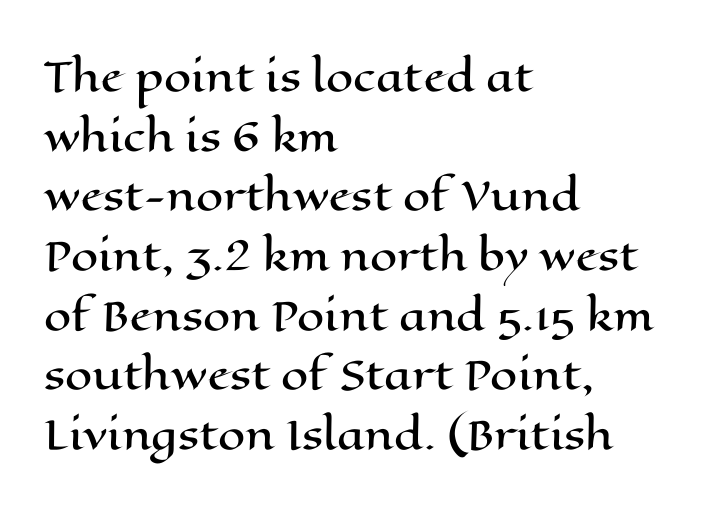
The image shows 39 px wide type, upright; set left-aligned, normal line spacing (1.53x), normal letter spacing, not underlined; high stroke contrast and a medium x-height.
